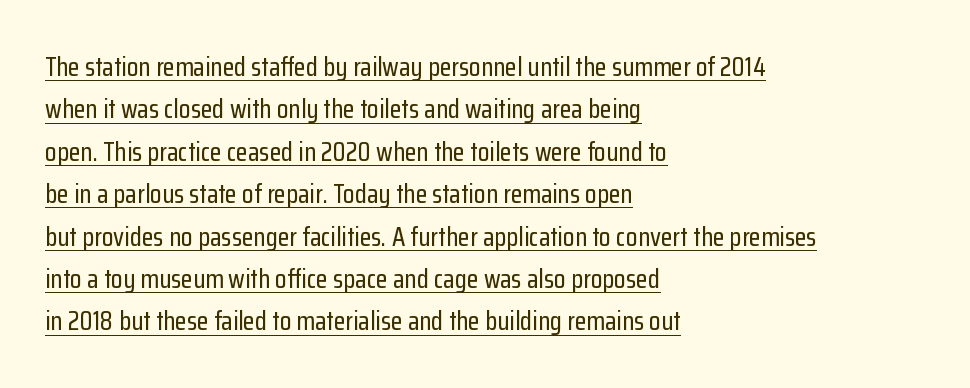
Horizontal bands of white between lines are of average thickness. These characters rest on top of a visible drawn line. Posture: upright roman. Alignment: flush left. The tracking reads as untouched default to a designer's eye.
